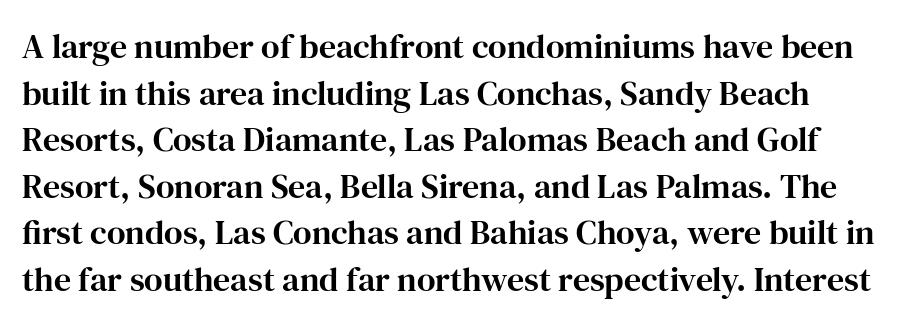
Q: Is the text italic (slanted)? A: No, it is upright.
Q: Is the typeface a serif or a sans-serif typeface? A: Serif.
Q: Is the text underlined? A: No.
Q: How is the paragraph aligned? A: Left-aligned.
Q: Is the spacing between letters normal or unusually wide? A: Normal.
Q: Is the spacing between lines tight, normal or loose? A: Normal.
Q: Width (condensed, normal, or wide)? A: Normal.
Q: Stroke contrast? A: High.
Q: x-height? A: Medium.
Q: Monospaced? A: No.
